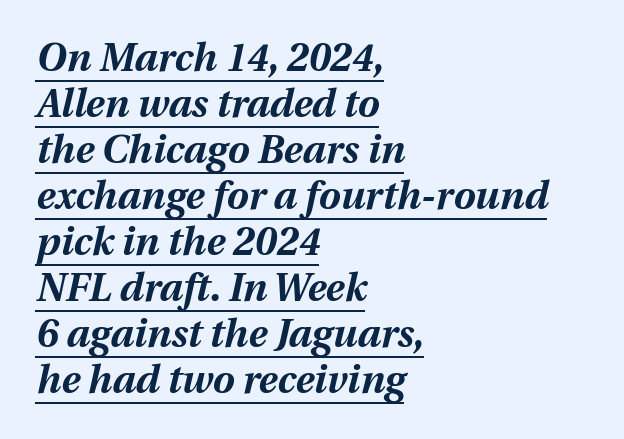
The typesetter chose a ragged-right arrangement here. A typographer would call this underscored text. A typesetter would call this zero additional tracking. Bold? Absolutely — the strokes are thick and heavy.
